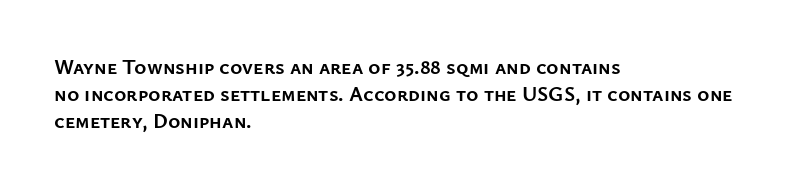
{"italic": "no", "bold": "yes", "underline": "no", "align": "left", "line_spacing": "normal", "line_spacing_ratio": 1.28, "letter_spacing": "normal", "letter_spacing_em": 0.0, "glyph_px": 21}
